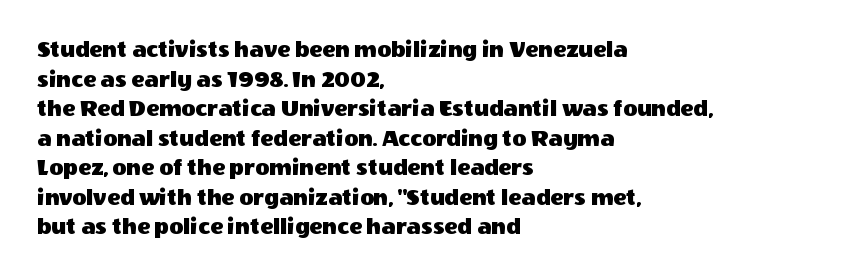
{"italic": "no", "underline": "no", "align": "left", "line_spacing_ratio": 1.23, "letter_spacing": "normal", "letter_spacing_em": 0.0, "glyph_px": 24}
